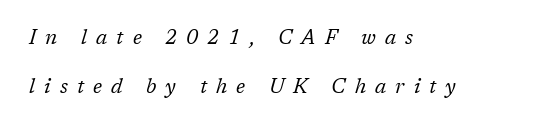
{"italic": "yes", "lean": "right", "slant_degrees": 17, "bold": "no", "underline": "no", "align": "left", "line_spacing": "loose", "line_spacing_ratio": 2.43, "letter_spacing": "wide", "letter_spacing_em": 0.46, "glyph_px": 20}
